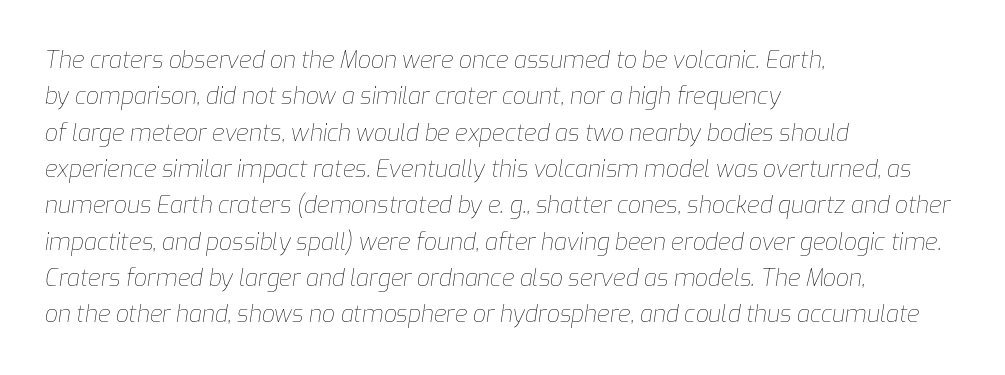
The image shows 23 px text type, italic (leaning right); set left-aligned, normal line spacing (1.58x), normal letter spacing, not underlined.
